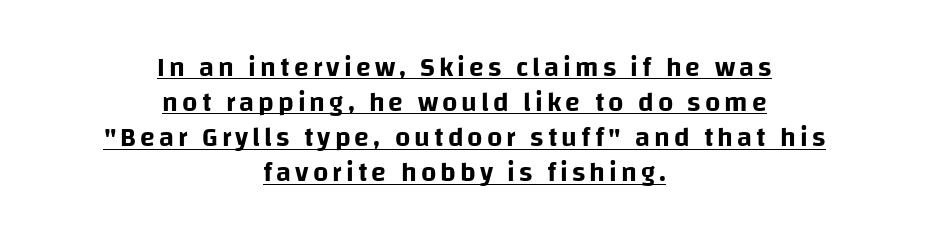
Every row of glyphs is offset so its center matches the block's center. Ordinary non-slanted type is in use. Each new line begins a customary step beneath the previous one. The lettering is marked with a stroke running underneath it.
